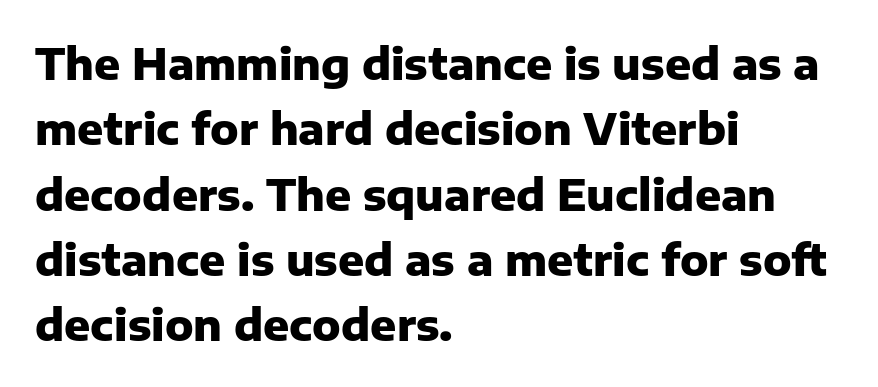
The image shows 43 px heavy sans-serif type, upright; set left-aligned, normal line spacing (1.52x), normal letter spacing, not underlined; low stroke contrast and a medium x-height.
